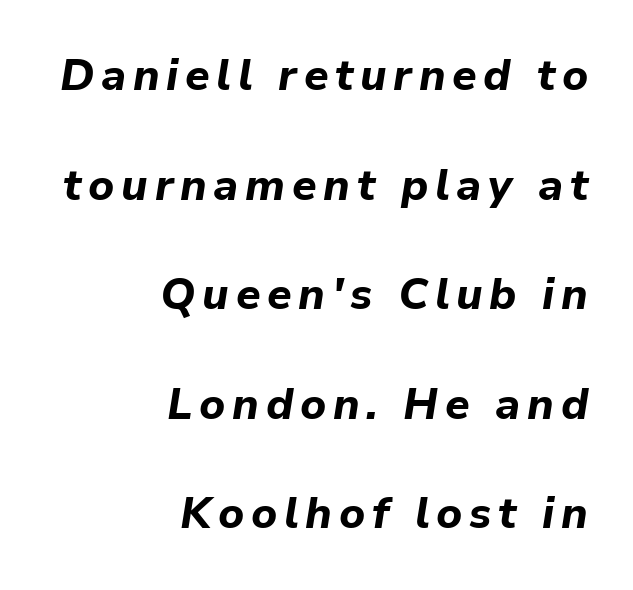
Varying glyph widths throughout — classic text-font behaviour. Summary of weight: heavy, a full bold. The gap between lines stays unmarked. The designer dialed line spacing up above the default. The specimen reads as italic at a glance.
